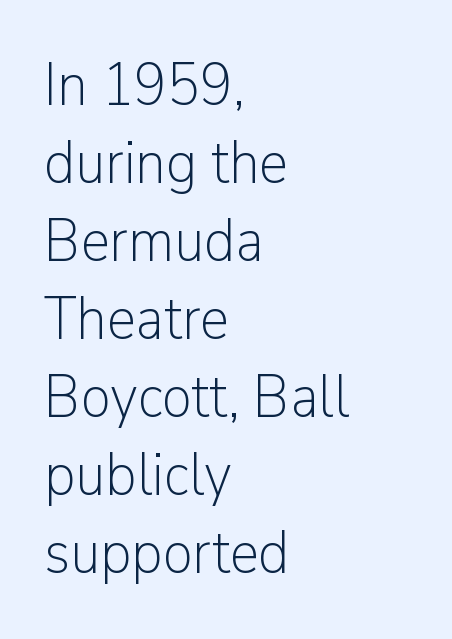
{"serif": "no", "italic": "no", "bold": "no", "weight": "light", "width": "normal", "stroke_contrast": "low", "x_height": "medium", "monospaced": "no", "underline": "no", "align": "left", "line_spacing": "normal", "line_spacing_ratio": 1.3, "letter_spacing": "normal", "letter_spacing_em": 0.0, "glyph_px": 60}
